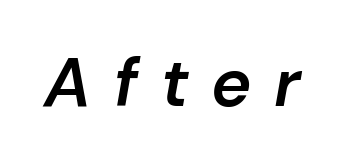
The image shows 68 px semibold type, italic (leaning right); set unusually wide letter spacing (+0.33 em), not underlined; low stroke contrast and a medium x-height.
